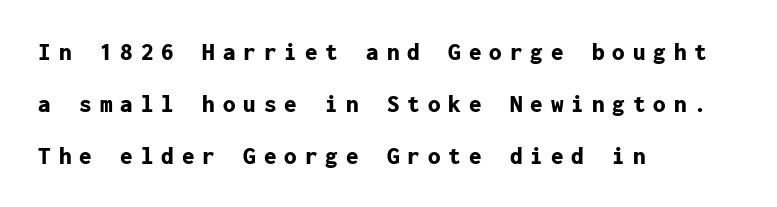
Q: Is the text bold? A: Yes.
Q: Is the text italic (slanted)? A: No, it is upright.
Q: Is the text underlined? A: No.
Q: How is the paragraph aligned? A: Left-aligned.
Q: Is the spacing between letters normal or unusually wide? A: Unusually wide.
Q: Is the spacing between lines tight, normal or loose? A: Loose.
